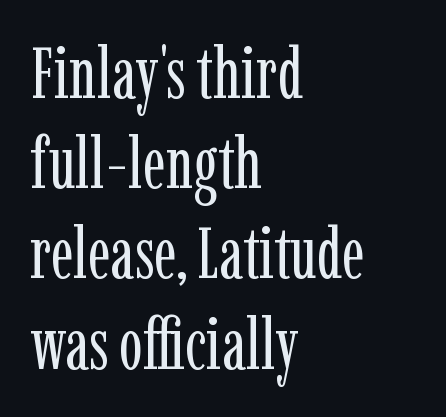
Q: Is the text bold? A: No.
Q: Is the text italic (slanted)? A: No, it is upright.
Q: Is the typeface a serif or a sans-serif typeface? A: Serif.
Q: Is the text underlined? A: No.
Q: How is the paragraph aligned? A: Left-aligned.
Q: Is the spacing between letters normal or unusually wide? A: Normal.
Q: Is the spacing between lines tight, normal or loose? A: Normal.
Q: Width (condensed, normal, or wide)? A: Condensed.
Q: Stroke contrast? A: Low.
Q: x-height? A: Medium.
Q: Monospaced? A: No.
